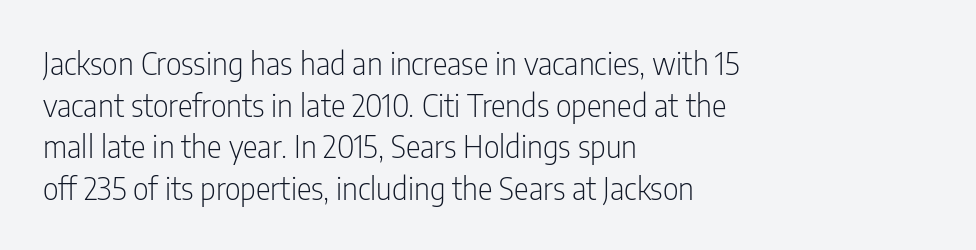
Q: Is the text bold? A: No.
Q: Is the text italic (slanted)? A: No, it is upright.
Q: Is the typeface a serif or a sans-serif typeface? A: Sans-serif.
Q: Is the text underlined? A: No.
Q: How is the paragraph aligned? A: Left-aligned.
Q: Is the spacing between letters normal or unusually wide? A: Normal.
Q: Is the spacing between lines tight, normal or loose? A: Normal.
Q: Width (condensed, normal, or wide)? A: Condensed.
Q: Stroke contrast? A: Low.
Q: x-height? A: Medium.
Q: Monospaced? A: No.
